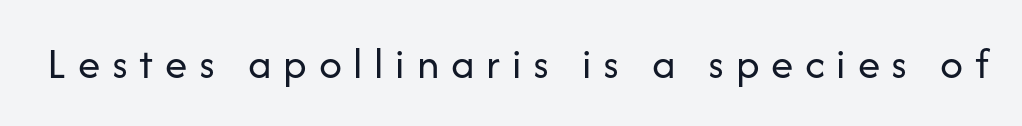
The type family on display is of the sans-serif kind. The foot of each line stays bare and open. No chunkiness to these letters — they're not bold. Substantial extra tracking has been applied to these lines. You can tell it's not italic because the verticals are truly vertical.
